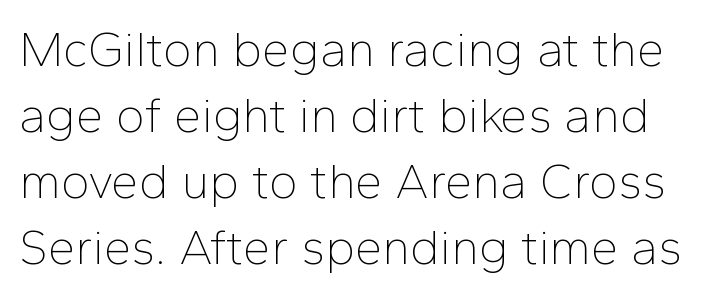
The image shows 49 px thin sans-serif type, upright; set normal line spacing (1.35x), normal letter spacing, not underlined; low stroke contrast and a medium x-height.
